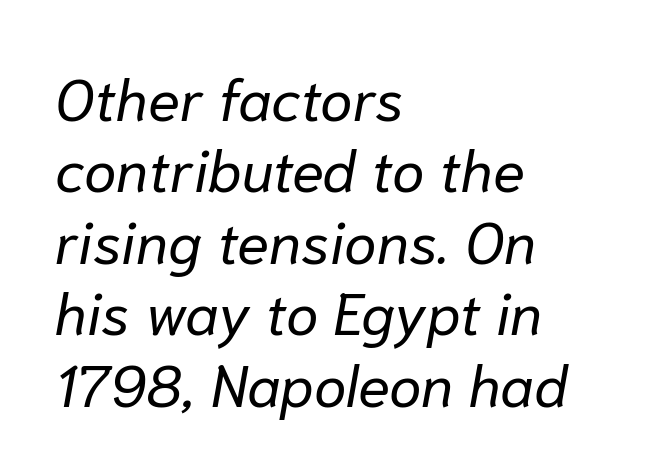
Q: Is the text bold? A: No.
Q: Is the text italic (slanted)? A: Yes, it leans right by about 10 degrees.
Q: Is the text underlined? A: No.
Q: How is the paragraph aligned? A: Left-aligned.
Q: Is the spacing between letters normal or unusually wide? A: Normal.
Q: Width (condensed, normal, or wide)? A: Normal.
Q: Stroke contrast? A: Low.
Q: x-height? A: Medium.
Q: Monospaced? A: No.
